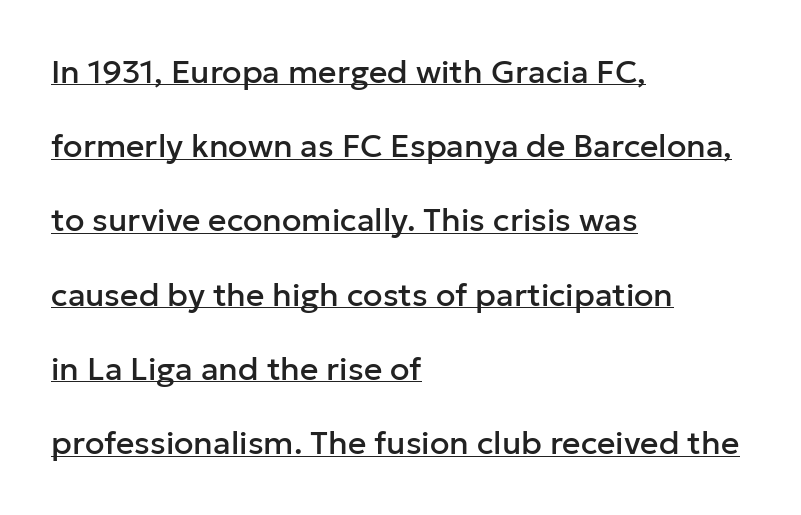
This sample uses plain, unmodified letter spacing. Each new line begins a long way beneath the previous one. The passage shown is typed in a proportional face where columns would drift. The compositor pushed each line to the left boundary.
